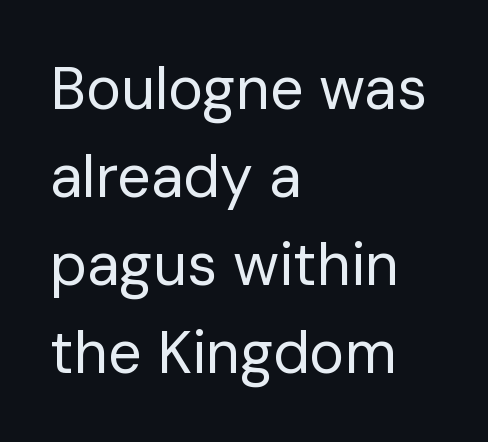
Q: Is the text bold? A: No.
Q: Is the text italic (slanted)? A: No, it is upright.
Q: Is the typeface a serif or a sans-serif typeface? A: Sans-serif.
Q: Is the text underlined? A: No.
Q: How is the paragraph aligned? A: Left-aligned.
Q: Is the spacing between letters normal or unusually wide? A: Normal.
Q: Is the spacing between lines tight, normal or loose? A: Normal.
Q: Width (condensed, normal, or wide)? A: Normal.
Q: Stroke contrast? A: Low.
Q: x-height? A: Medium.
Q: Monospaced? A: No.
